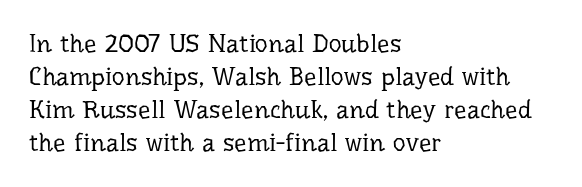
Q: Is the text bold? A: No.
Q: Is the text italic (slanted)? A: No, it is upright.
Q: Is the text underlined? A: No.
Q: How is the paragraph aligned? A: Left-aligned.
Q: Is the spacing between letters normal or unusually wide? A: Normal.
Q: Is the spacing between lines tight, normal or loose? A: Normal.
